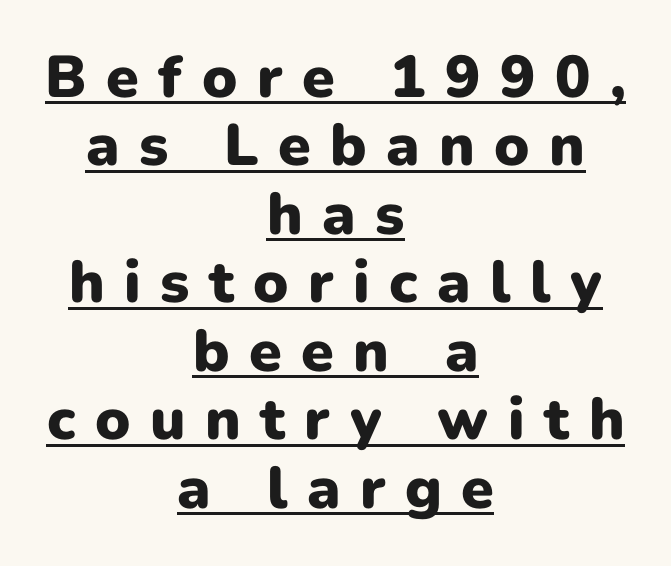
The image shows 59 px heavy sans-serif type, upright; set centered, line spacing 1.16x, unusually wide letter spacing (+0.33 em), underlined; low stroke contrast and a medium x-height.
